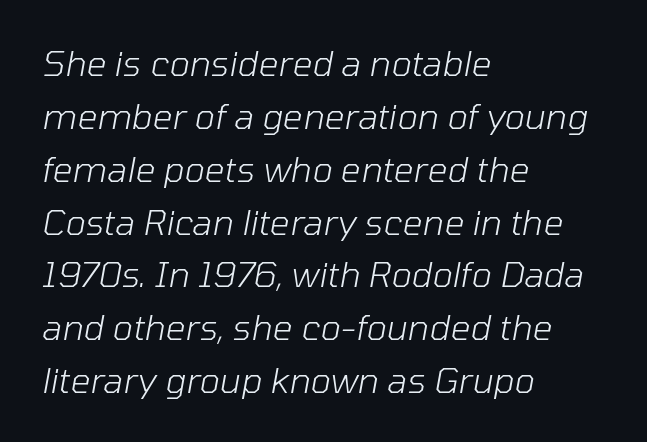
Note the varied advance widths — an 'i' is clearly narrower than an 'm'. Caption: face not bold, strokes unweighted. Does the lettering tilt? It does — this is italic. Glance below the letters and you will spot only blank space. You could call the tracking neutral — neither tight nor loose. Teacher's note: observe the even left margin — that is flush-left alignment.
